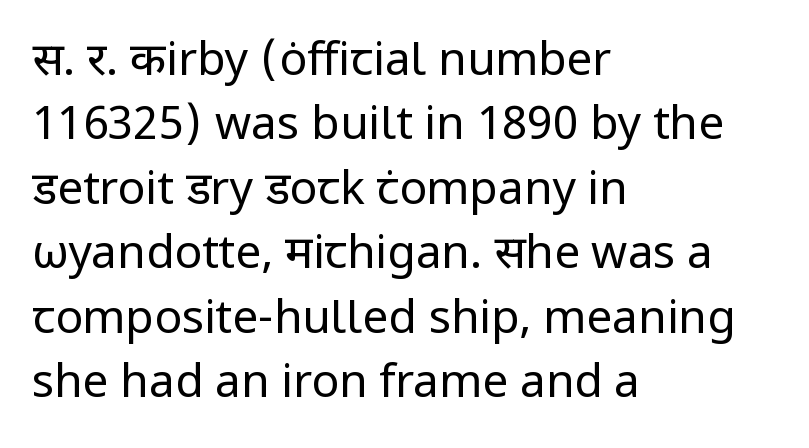
{"serif": "no", "italic": "no", "bold": "no", "weight": "regular", "width": "normal", "stroke_contrast": "low", "x_height": "medium", "monospaced": "no", "underline": "no", "align": "left", "line_spacing": "normal", "line_spacing_ratio": 1.4, "letter_spacing": "normal", "letter_spacing_em": 0.0, "glyph_px": 46}
